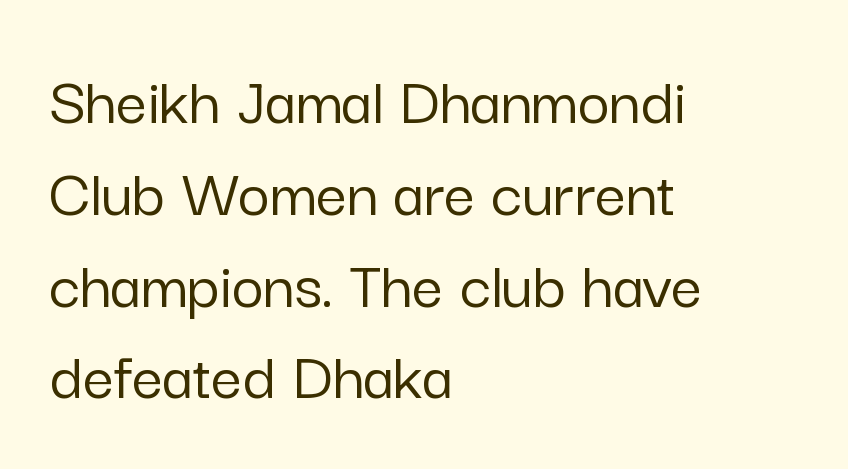
{"serif": "no", "italic": "no", "width": "normal", "stroke_contrast": "low", "x_height": "medium", "monospaced": "no", "underline": "no", "align": "left", "line_spacing": "normal", "line_spacing_ratio": 1.33, "letter_spacing": "normal", "letter_spacing_em": 0.0, "glyph_px": 69}
